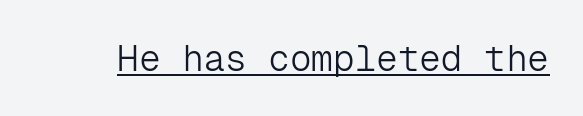
The weight tops out at a normal text grade. Grotesque or geometric, the face here clearly has no serifs. There is no visible air inserted between adjacent glyphs. Like a heading marked for emphasis, these lines bear an underscore. The rendering uses typewriter-style spacing with identical character cells.
